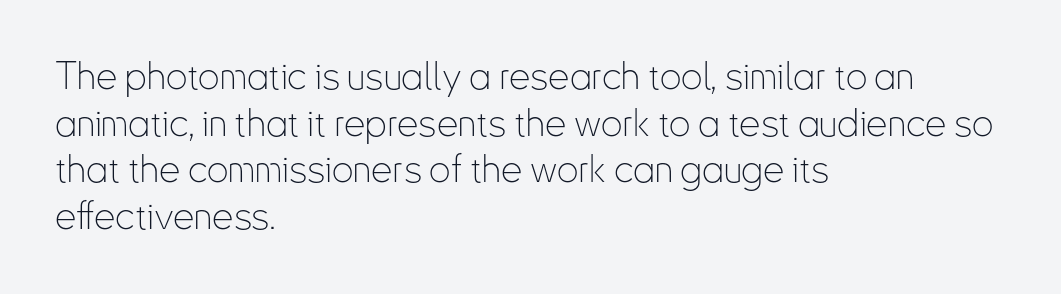
The image shows 38 px thin, condensed sans-serif type, upright; set left-aligned, line spacing 1.23x, normal letter spacing, not underlined; low stroke contrast and a small x-height.
